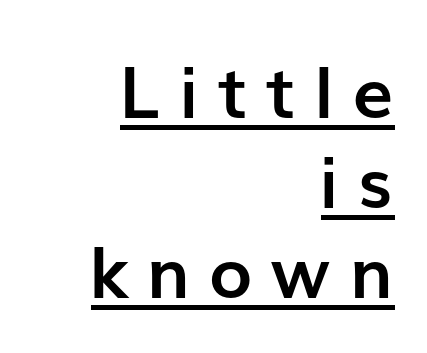
Q: Is the text bold? A: Yes.
Q: Is the text italic (slanted)? A: No, it is upright.
Q: Is the typeface a serif or a sans-serif typeface? A: Sans-serif.
Q: Is the text underlined? A: Yes.
Q: How is the paragraph aligned? A: Right-aligned.
Q: Is the spacing between letters normal or unusually wide? A: Unusually wide.
Q: Is the spacing between lines tight, normal or loose? A: Normal.
Q: Width (condensed, normal, or wide)? A: Normal.
Q: Stroke contrast? A: Low.
Q: x-height? A: Medium.
Q: Monospaced? A: No.
